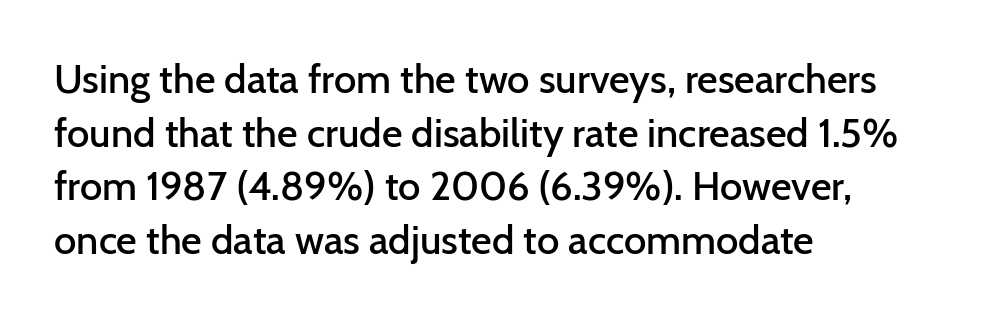
Q: Is the text bold? A: Semi-bold.
Q: Is the text italic (slanted)? A: No, it is upright.
Q: Is the typeface a serif or a sans-serif typeface? A: Sans-serif.
Q: Is the text underlined? A: No.
Q: How is the paragraph aligned? A: Left-aligned.
Q: Is the spacing between letters normal or unusually wide? A: Normal.
Q: Is the spacing between lines tight, normal or loose? A: Normal.
Q: Width (condensed, normal, or wide)? A: Normal.
Q: Stroke contrast? A: Low.
Q: x-height? A: Medium.
Q: Monospaced? A: No.
